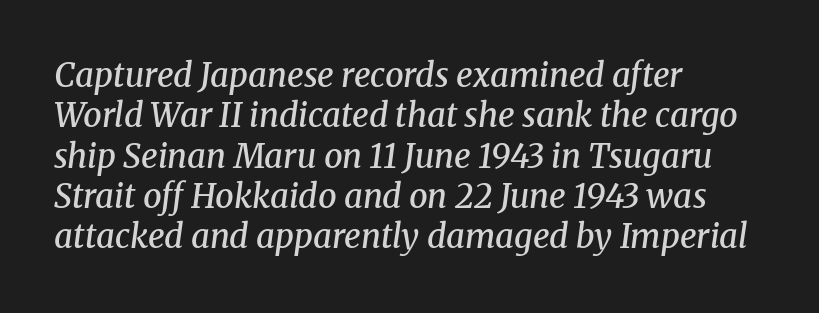
The image shows 33 px semibold serif type, italic (leaning right); set left-aligned, line spacing 1.22x, normal letter spacing, not underlined; medium stroke contrast and a medium x-height.
